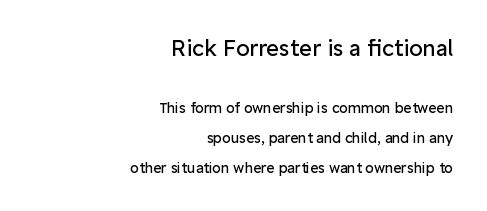
{"italic": "no", "bold": "no", "underline": "no", "align": "right", "line_spacing": "loose", "line_spacing_ratio": 2.14, "letter_spacing": "normal", "letter_spacing_em": 0.0, "larger_block": "first", "size_ratio": 1.57, "glyph_px": 22}
